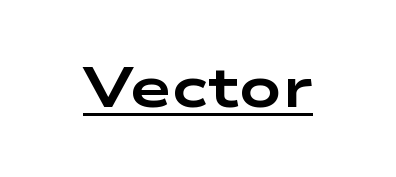
The image shows 57 px bold, wide sans-serif type, upright; set normal letter spacing, underlined; low stroke contrast and a medium x-height.
